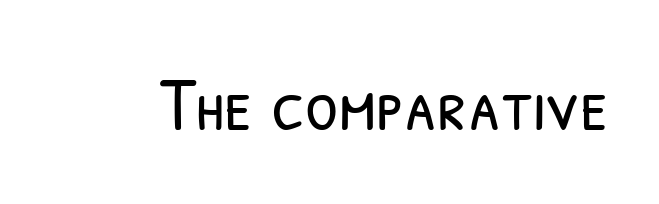
Stem width sits at or under what a default text font uses. Character widths vary here, with narrow letters taking less room than wide ones. Any mark beneath the type? The region is blank. Observe the absence of serifs on each vertical stroke in this sample. Students, note that the glyphs here touch the page at normal intervals.
